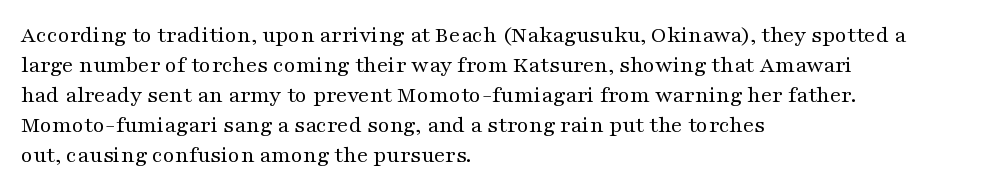
{"italic": "no", "bold": "no", "underline": "no", "align": "left", "line_spacing": "normal", "line_spacing_ratio": 1.3, "letter_spacing": "normal", "letter_spacing_em": 0.0, "glyph_px": 23}
